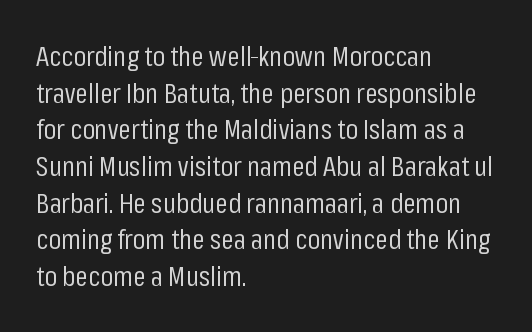
Q: Is the text bold? A: No.
Q: Is the text italic (slanted)? A: No, it is upright.
Q: Is the typeface a serif or a sans-serif typeface? A: Sans-serif.
Q: Is the text underlined? A: No.
Q: How is the paragraph aligned? A: Left-aligned.
Q: Is the spacing between letters normal or unusually wide? A: Normal.
Q: Is the spacing between lines tight, normal or loose? A: Normal.
Q: Width (condensed, normal, or wide)? A: Condensed.
Q: Stroke contrast? A: Low.
Q: x-height? A: Medium.
Q: Monospaced? A: No.
